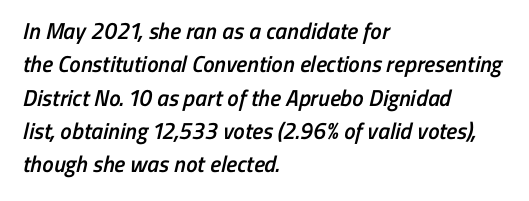
The image shows 23 px text type; set left-aligned, normal line spacing (1.45x), normal letter spacing, not underlined.
